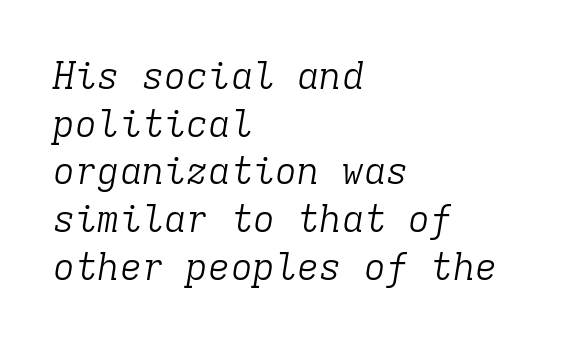
Visually the block forms a straight wall on the left and a jagged coastline on the right. Does the leading feel generous? No, just average. Every character here occupies the same horizontal width, giving the sample a typewriter-like rhythm. The typeface has the unassuming heft of standard copy or less.
